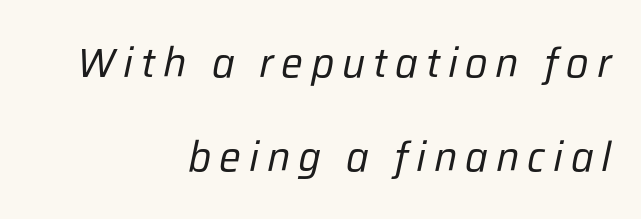
Q: Is the text bold? A: No.
Q: Is the text italic (slanted)? A: Yes, it leans right by about 12 degrees.
Q: Is the text underlined? A: No.
Q: How is the paragraph aligned? A: Right-aligned.
Q: Is the spacing between lines tight, normal or loose? A: Loose.
Q: Width (condensed, normal, or wide)? A: Normal.
Q: Stroke contrast? A: Low.
Q: x-height? A: Medium.
Q: Monospaced? A: No.
